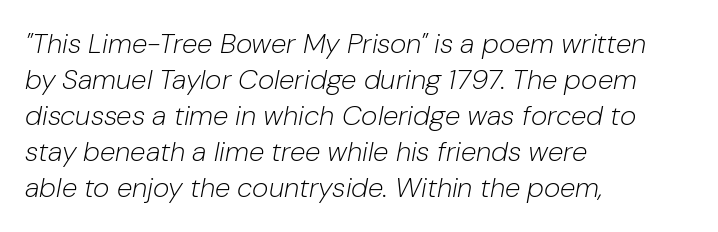
Q: Is the text bold? A: No.
Q: Is the text italic (slanted)? A: Yes, it leans right by about 10 degrees.
Q: Is the text underlined? A: No.
Q: How is the paragraph aligned? A: Left-aligned.
Q: Is the spacing between letters normal or unusually wide? A: Normal.
Q: Is the spacing between lines tight, normal or loose? A: Normal.
Q: Width (condensed, normal, or wide)? A: Normal.
Q: Stroke contrast? A: Low.
Q: x-height? A: Medium.
Q: Monospaced? A: No.
